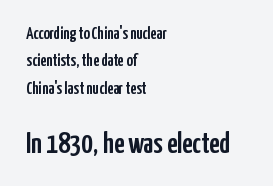
The image shows 29 px condensed sans-serif type, upright; set left-aligned, normal line spacing (1.61x), normal letter spacing, not underlined; the second (bottom) block is 1.71x larger; low stroke contrast and a medium x-height.
